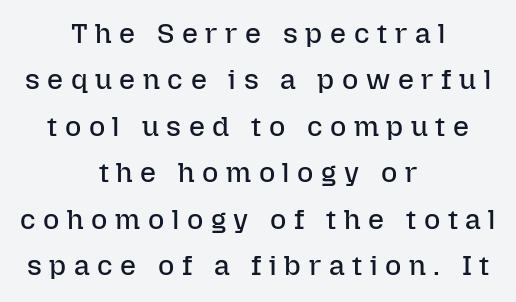
{"italic": "no", "bold": "no", "weight": "regular", "width": "normal", "stroke_contrast": "low", "x_height": "medium", "monospaced": "no", "underline": "no", "align": "center", "line_spacing": "normal", "line_spacing_ratio": 1.66, "letter_spacing": "wide", "letter_spacing_em": 0.27, "glyph_px": 28}
